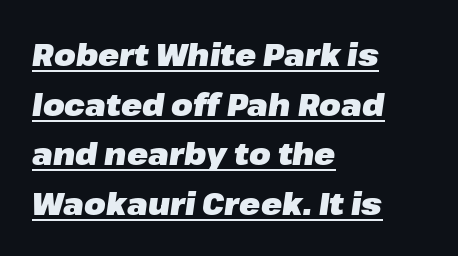
The image shows 31 px heavy type, italic (leaning right); set left-aligned, normal line spacing (1.6x), normal letter spacing, underlined; low stroke contrast and a medium x-height.
